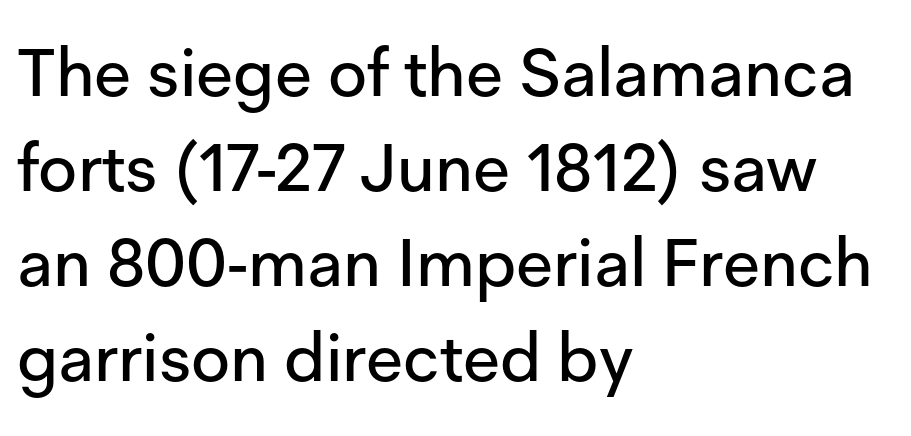
{"serif": "no", "italic": "no", "width": "normal", "stroke_contrast": "low", "x_height": "medium", "monospaced": "no", "underline": "no", "align": "left", "line_spacing": "normal", "line_spacing_ratio": 1.42, "letter_spacing": "normal", "letter_spacing_em": 0.0, "glyph_px": 67}
